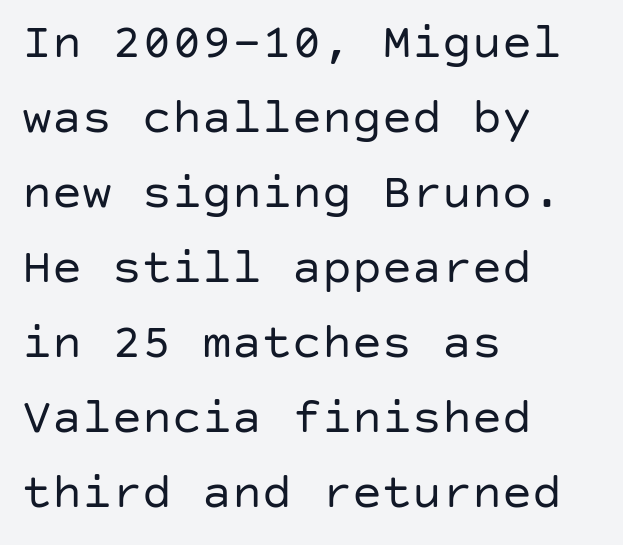
{"serif": "no", "italic": "no", "bold": "no", "weight": "regular", "width": "normal", "stroke_contrast": "low", "x_height": "large", "underline": "no", "align": "left", "line_spacing": "normal", "line_spacing_ratio": 1.5, "letter_spacing": "normal", "letter_spacing_em": 0.0, "glyph_px": 50}
